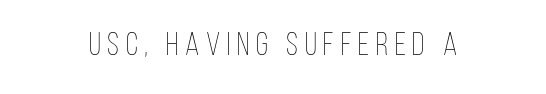
Nobody drew a line under any word here. Substantial extra tracking has been applied to these lines. Caption: face not bold, strokes unweighted. Proportional: the letters do not fall into vertical columns. In terms of posture, this sample is upright.
